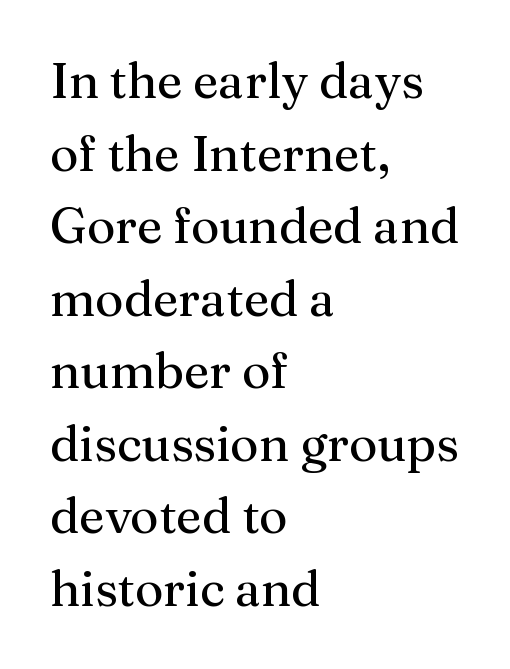
A typesetter would label this face a serif. Bare-footed words on every line. Normally led — the rows are evenly, conventionally spaced. The rendering anchors every line to the left-hand side. Glyph-to-glyph distance matches everyday printed text.
